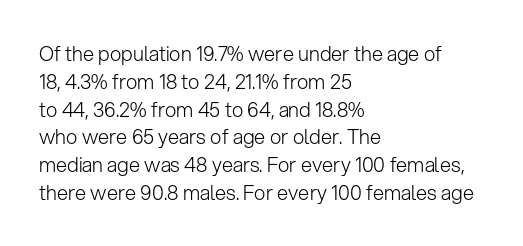
{"italic": "no", "bold": "no", "underline": "no", "align": "left", "line_spacing": "normal", "line_spacing_ratio": 1.39, "letter_spacing": "normal", "letter_spacing_em": 0.0, "glyph_px": 20}
